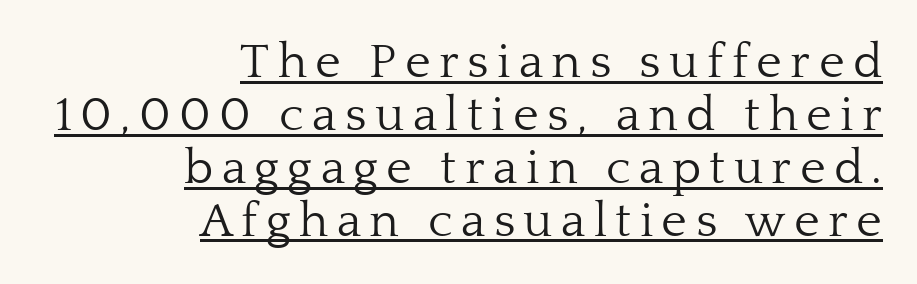
The text block is weighted toward the right margin, trailing off unevenly leftward. Letters have the restrained weight of plain body copy at most. The lettering is marked with a stroke running underneath it. The letters advance in unequal steps, a hallmark of proportional type. The font family rendered here belongs to the serif group. Does the lettering tilt? It doesn't — this is upright.
